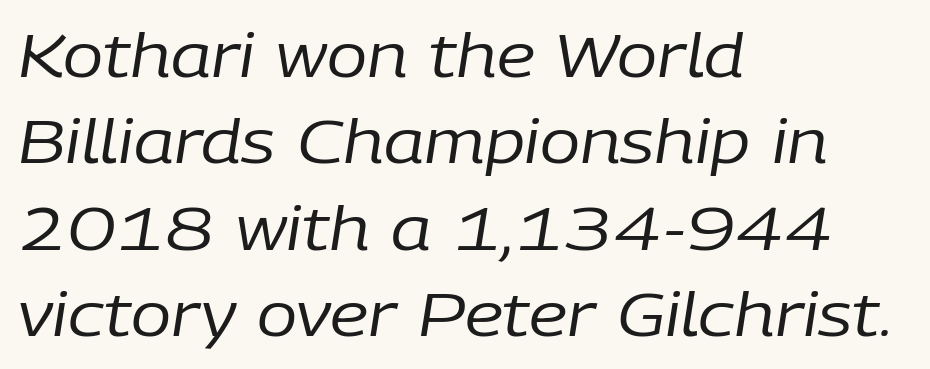
Teacher's note: observe the even left margin — that is flush-left alignment. Here the glyphs are tracked normally, forming tight word shapes. Anything drawn beneath the words? Only blank space. The specimen reads as italic at a glance. These glyphs show unthickened strokes, regular width or finer.
